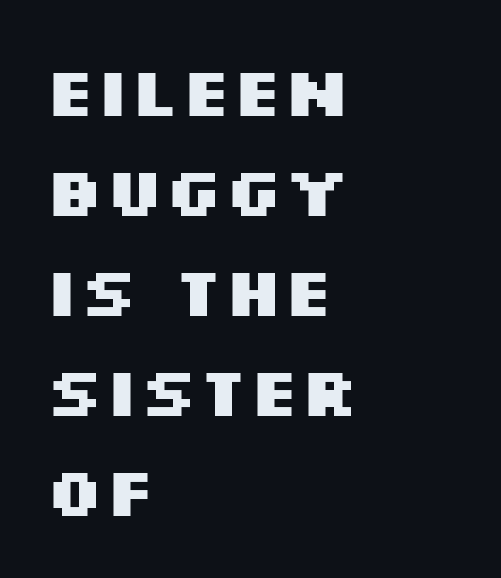
Is this a fixed-width face? No — the glyphs have proportional, varying widths. Does the copy run flush right? No — it runs flush left. These words are printed bold, with thick strokes throughout. The letters stand straight up with perfectly vertical stems. The lines sit at an ordinary, default distance from one another. Serif or sans? Sans — the stroke terminals are bare.
